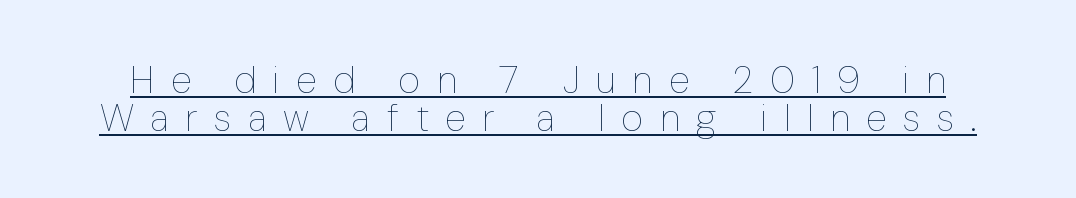
The image shows 38 px thin, condensed type, upright; set tight line spacing (1.0x), unusually wide letter spacing (+0.44 em), underlined; low stroke contrast and a medium x-height.
